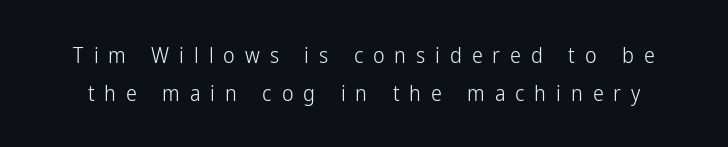
The image shows 22 px text type, upright; set line spacing 1.71x, unusually wide letter spacing (+0.45 em), not underlined.
